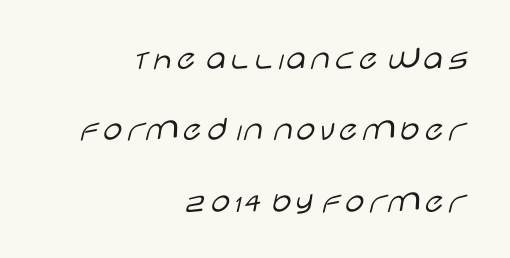
The face used here is proportionally spaced, like ordinary book or web type. Leftover space on each line is placed entirely before the opening word. Is this a heavy cut? Hardly; it is regular or lighter. The line-height multiplier appears high, well above default.
